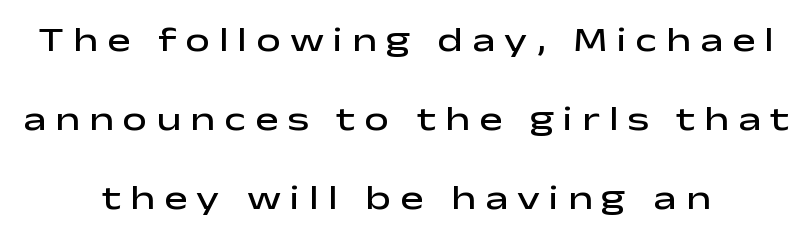
{"serif": "no", "italic": "no", "bold": "semi", "weight": "semibold", "width": "wide", "stroke_contrast": "low", "x_height": "medium", "monospaced": "no", "underline": "no", "align": "center", "line_spacing": "loose", "line_spacing_ratio": 2.26, "letter_spacing": "wide", "letter_spacing_em": 0.26, "glyph_px": 35}
